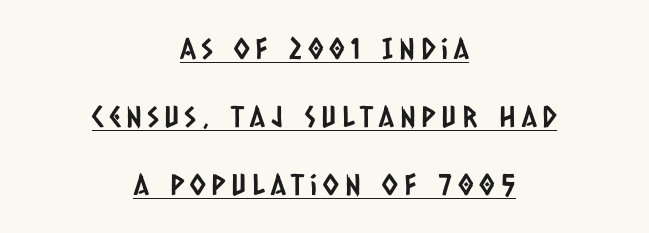
The image shows 29 px condensed sans-serif type; set centered, loose line spacing (2.35x), unusually wide letter spacing (+0.2 em), underlined; low stroke contrast and a large x-height.
